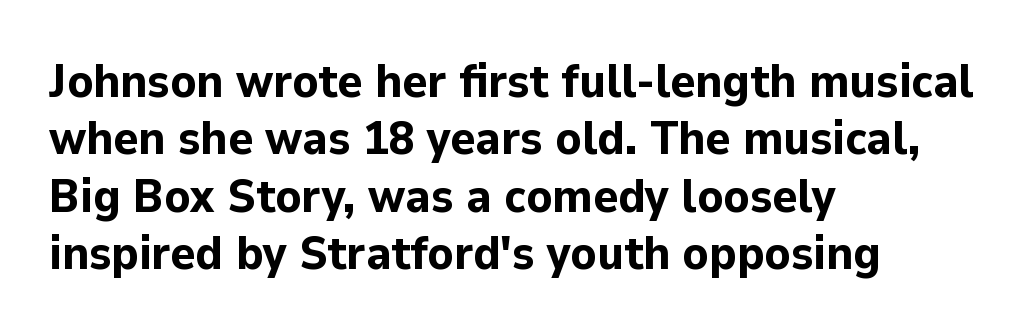
Q: Is the text bold? A: Yes.
Q: Is the text italic (slanted)? A: No, it is upright.
Q: Is the typeface a serif or a sans-serif typeface? A: Sans-serif.
Q: Is the text underlined? A: No.
Q: How is the paragraph aligned? A: Left-aligned.
Q: Is the spacing between letters normal or unusually wide? A: Normal.
Q: Width (condensed, normal, or wide)? A: Normal.
Q: Stroke contrast? A: Low.
Q: x-height? A: Medium.
Q: Monospaced? A: No.
